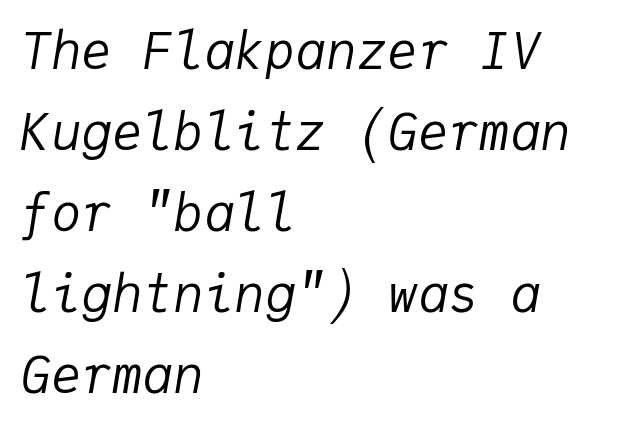
{"italic": "yes", "lean": "right", "slant_degrees": 9, "bold": "no", "weight": "regular", "width": "normal", "stroke_contrast": "low", "x_height": "medium", "monospaced": "yes", "underline": "no", "align": "left", "line_spacing": "normal", "line_spacing_ratio": 1.59, "letter_spacing": "normal", "letter_spacing_em": 0.0, "glyph_px": 51}
